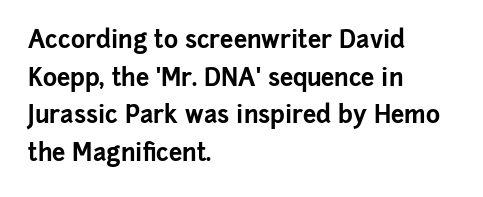
Q: Is the text bold? A: Yes.
Q: Is the text italic (slanted)? A: No, it is upright.
Q: Is the text underlined? A: No.
Q: How is the paragraph aligned? A: Left-aligned.
Q: Is the spacing between letters normal or unusually wide? A: Normal.
Q: Is the spacing between lines tight, normal or loose? A: Normal.
